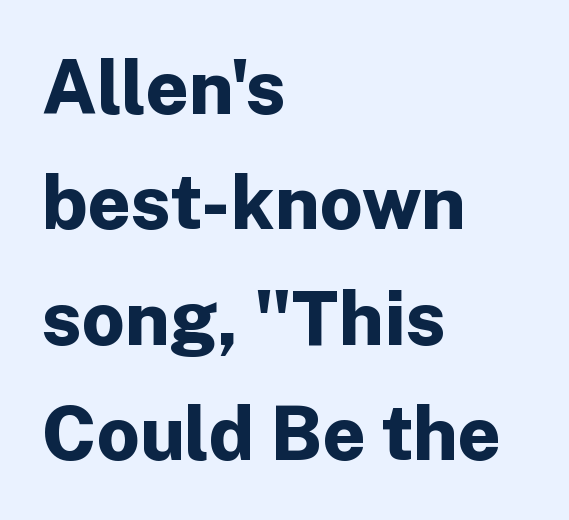
The image shows 75 px bold sans-serif type, upright; set left-aligned, normal line spacing (1.54x), normal letter spacing, not underlined; low stroke contrast and a medium x-height.
